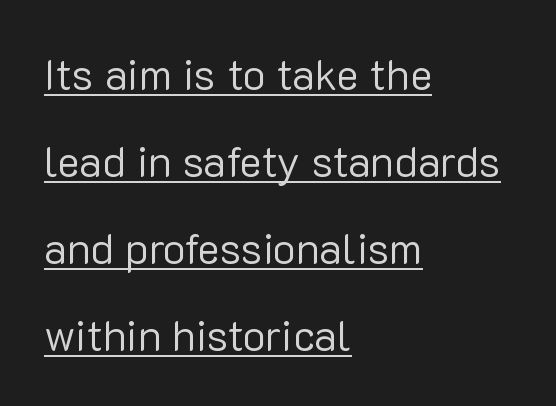
Q: Is the text bold? A: No.
Q: Is the text italic (slanted)? A: No, it is upright.
Q: Is the typeface a serif or a sans-serif typeface? A: Sans-serif.
Q: Is the text underlined? A: Yes.
Q: How is the paragraph aligned? A: Left-aligned.
Q: Is the spacing between letters normal or unusually wide? A: Normal.
Q: Is the spacing between lines tight, normal or loose? A: Loose.
Q: Width (condensed, normal, or wide)? A: Normal.
Q: Stroke contrast? A: Low.
Q: x-height? A: Medium.
Q: Monospaced? A: No.
